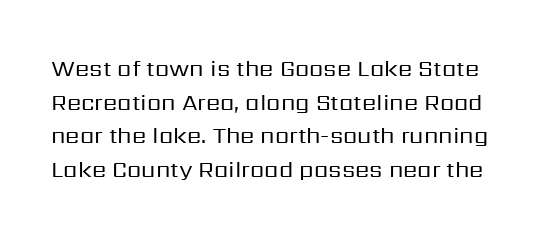
{"italic": "no", "bold": "no", "underline": "no", "line_spacing": "normal", "line_spacing_ratio": 1.46, "letter_spacing": "normal", "letter_spacing_em": 0.0, "glyph_px": 23}
